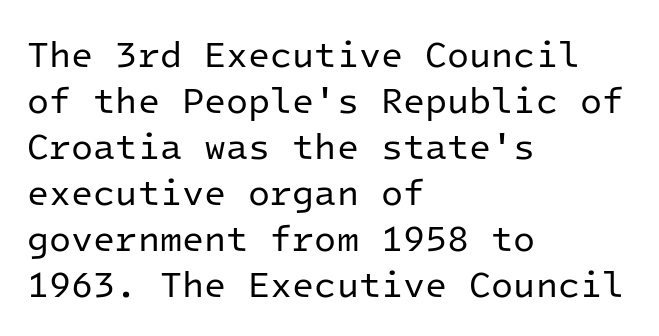
The image shows 36 px regular-weight sans-serif type, upright, monospaced; set left-aligned, normal line spacing (1.28x), normal letter spacing, not underlined; low stroke contrast and a medium x-height.
